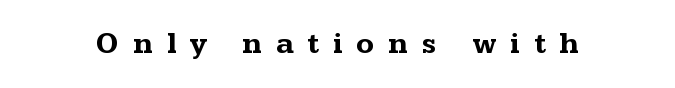
{"serif": "yes", "italic": "no", "bold": "yes", "weight": "bold", "width": "wide", "stroke_contrast": "medium", "x_height": "medium", "monospaced": "no", "underline": "no", "letter_spacing": "wide", "letter_spacing_em": 0.46, "glyph_px": 30}
